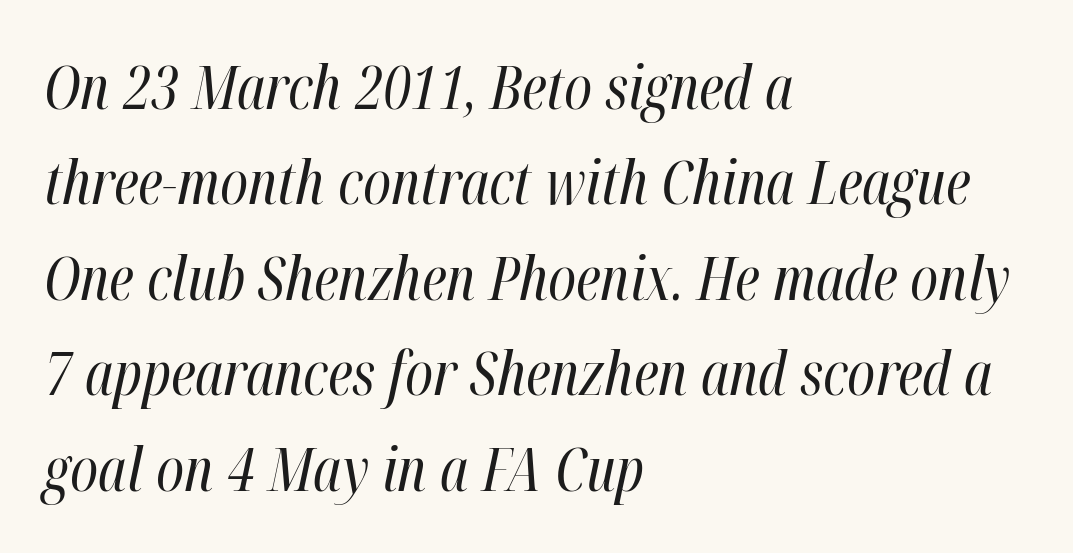
{"italic": "yes", "lean": "right", "slant_degrees": 12, "bold": "no", "weight": "regular", "width": "condensed", "stroke_contrast": "high", "x_height": "medium", "monospaced": "no", "underline": "no", "align": "left", "line_spacing": "normal", "line_spacing_ratio": 1.59, "letter_spacing": "normal", "letter_spacing_em": 0.0, "glyph_px": 60}
